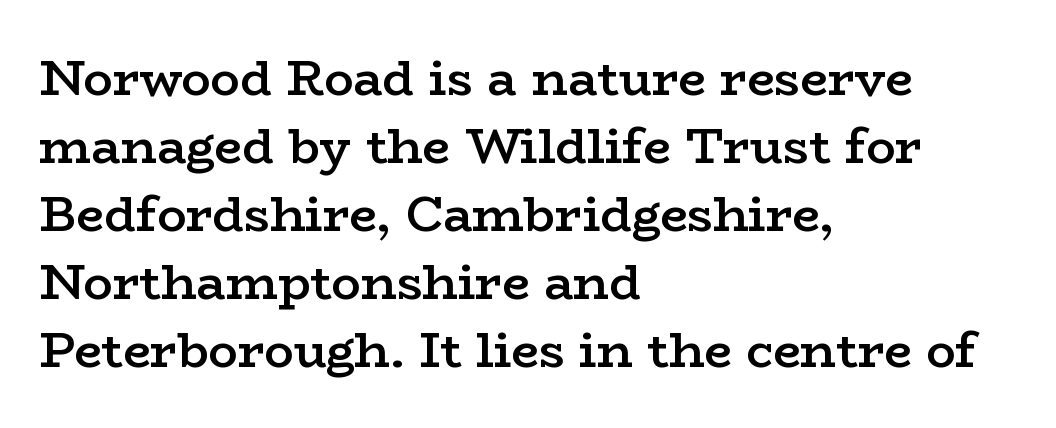
The image shows 49 px semibold, wide serif type, upright; set left-aligned, normal line spacing (1.39x), normal letter spacing, not underlined; low stroke contrast and a medium x-height.
